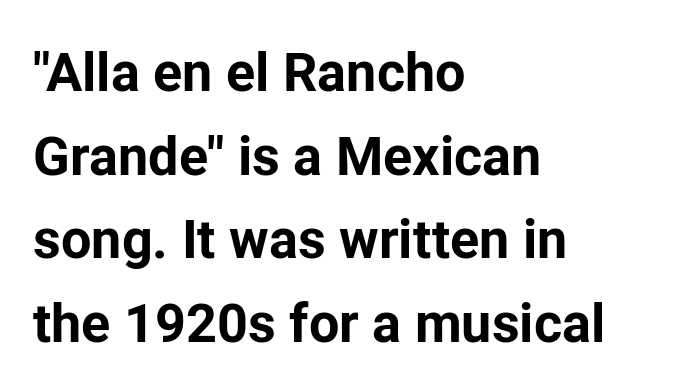
{"serif": "no", "italic": "no", "bold": "yes", "weight": "bold", "width": "normal", "stroke_contrast": "low", "x_height": "medium", "monospaced": "no", "underline": "no", "align": "left", "line_spacing": "normal", "line_spacing_ratio": 1.55, "letter_spacing": "normal", "letter_spacing_em": 0.0, "glyph_px": 54}
